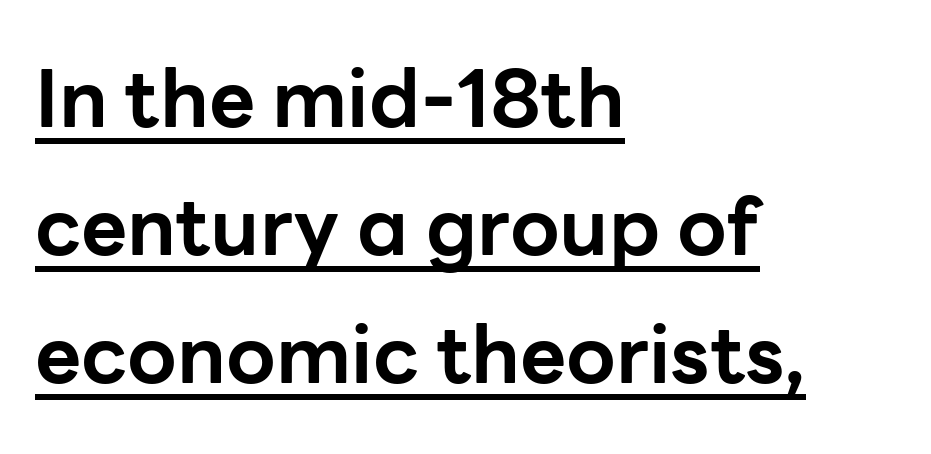
Q: Is the text bold? A: Yes.
Q: Is the text italic (slanted)? A: No, it is upright.
Q: Is the typeface a serif or a sans-serif typeface? A: Sans-serif.
Q: Is the text underlined? A: Yes.
Q: How is the paragraph aligned? A: Left-aligned.
Q: Is the spacing between letters normal or unusually wide? A: Normal.
Q: Is the spacing between lines tight, normal or loose? A: Normal.
Q: Width (condensed, normal, or wide)? A: Normal.
Q: Stroke contrast? A: Low.
Q: x-height? A: Medium.
Q: Monospaced? A: No.
